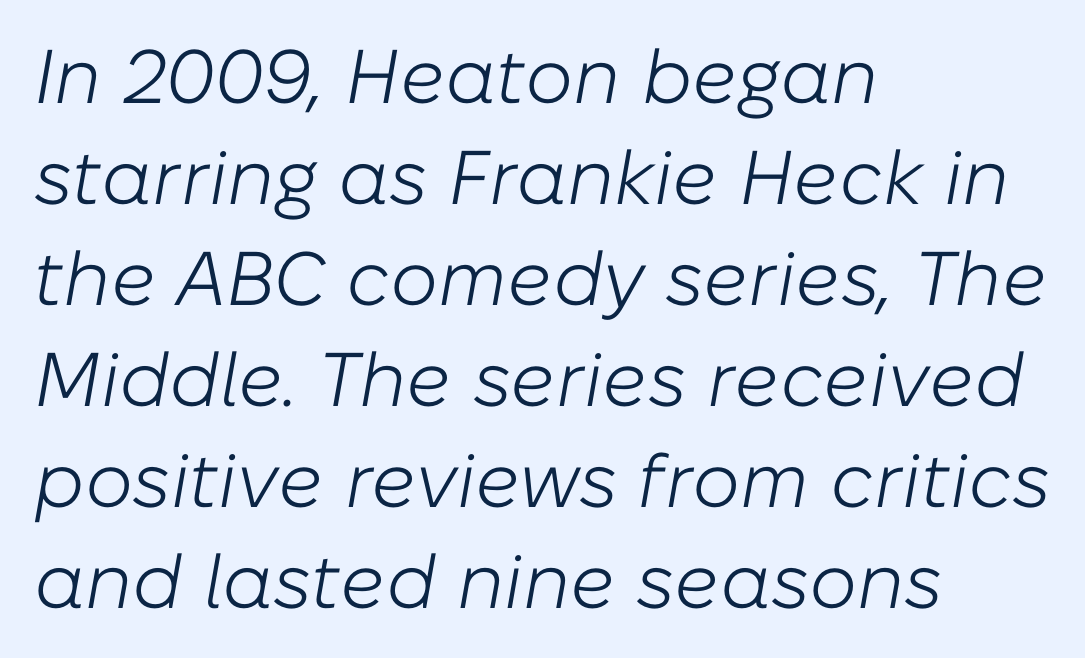
{"italic": "yes", "lean": "right", "slant_degrees": 10, "bold": "no", "weight": "light", "width": "normal", "stroke_contrast": "low", "x_height": "medium", "monospaced": "no", "underline": "no", "align": "left", "line_spacing": "normal", "line_spacing_ratio": 1.33, "letter_spacing": "normal", "letter_spacing_em": 0.0, "glyph_px": 76}
